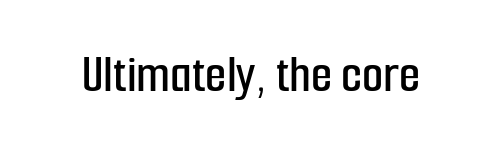
{"serif": "no", "italic": "no", "width": "condensed", "stroke_contrast": "low", "x_height": "medium", "monospaced": "no", "underline": "no", "letter_spacing": "normal", "letter_spacing_em": 0.0, "glyph_px": 55}
